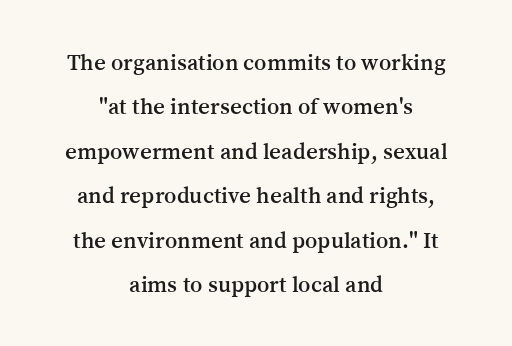
Q: Is the text italic (slanted)? A: No, it is upright.
Q: Is the text underlined? A: No.
Q: How is the paragraph aligned? A: Centered.
Q: Is the spacing between letters normal or unusually wide? A: Normal.
Q: Is the spacing between lines tight, normal or loose? A: Loose.
